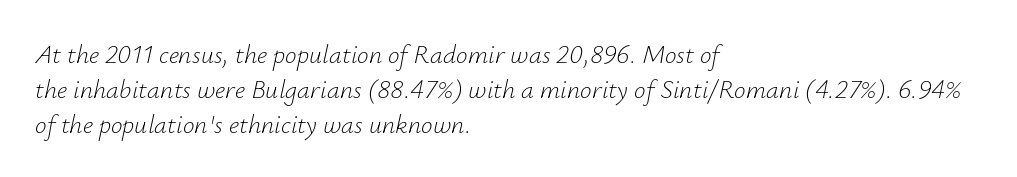
{"italic": "yes", "lean": "right", "slant_degrees": 12, "bold": "no", "underline": "no", "align": "left", "line_spacing": "normal", "line_spacing_ratio": 1.35, "letter_spacing": "normal", "letter_spacing_em": 0.0, "glyph_px": 26}
